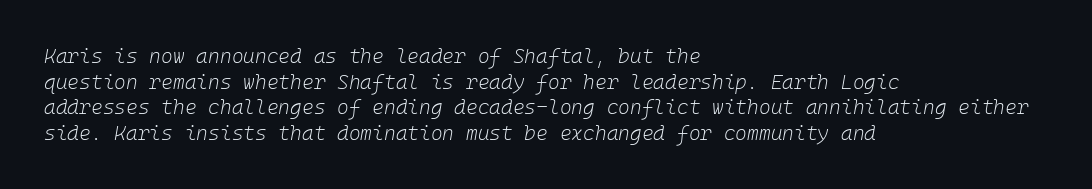
Q: Is the text bold? A: No.
Q: Is the text italic (slanted)? A: Yes, it leans right by about 10 degrees.
Q: Is the text underlined? A: No.
Q: How is the paragraph aligned? A: Left-aligned.
Q: Is the spacing between letters normal or unusually wide? A: Normal.
Q: Is the spacing between lines tight, normal or loose? A: Normal.
